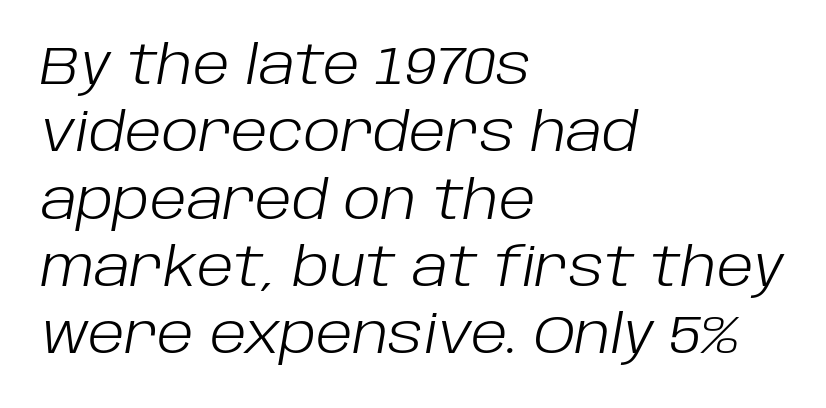
The image shows 53 px light type, italic (leaning right); set left-aligned, normal line spacing (1.27x), normal letter spacing, not underlined; low stroke contrast and a large x-height.
